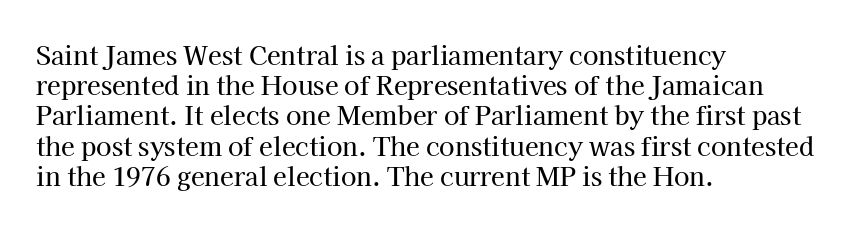
The image shows 25 px text type, upright; set left-aligned, line spacing 1.21x, normal letter spacing, not underlined.
